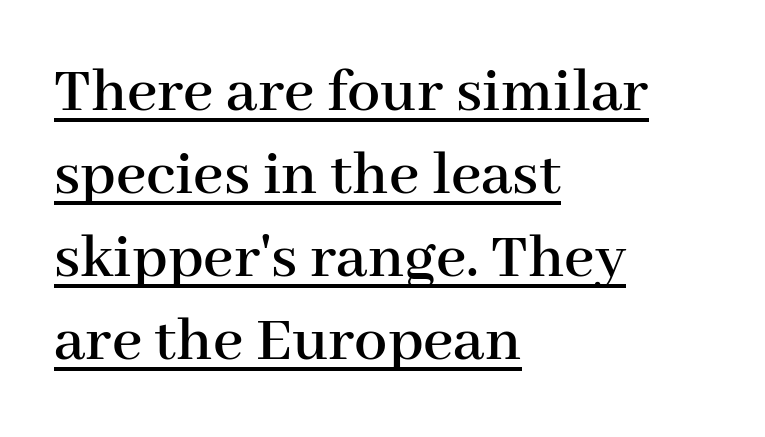
The image shows 66 px serif type, upright; set left-aligned, normal line spacing (1.26x), normal letter spacing, underlined; high stroke contrast and a medium x-height.
